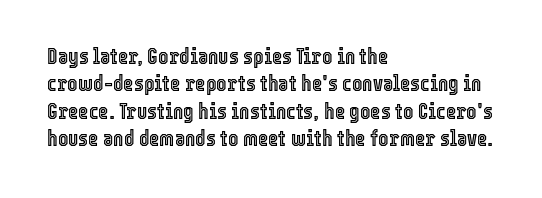
{"italic": "no", "underline": "no", "align": "left", "line_spacing_ratio": 1.24, "letter_spacing": "normal", "letter_spacing_em": 0.0, "glyph_px": 22}
